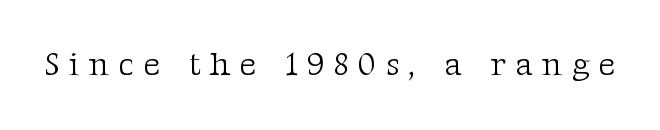
Q: Is the text bold? A: No.
Q: Is the text italic (slanted)? A: No, it is upright.
Q: Is the typeface a serif or a sans-serif typeface? A: Serif.
Q: Is the text underlined? A: No.
Q: Is the spacing between letters normal or unusually wide? A: Unusually wide.
Q: Width (condensed, normal, or wide)? A: Normal.
Q: Stroke contrast? A: Medium.
Q: x-height? A: Medium.
Q: Monospaced? A: No.
